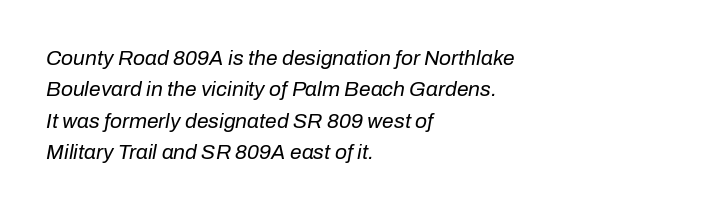
Emphasis-style slanted type is in use. Which margin do the lines hug? The left one — the right edge is uneven. Interline gaps are of average width in this sample. Nothing unusual about the tracking: characters are spaced as the font intends. The characters are drawn with everyday or finer stroke widths. The glyphs are unaccompanied by any horizontal stroke below them.
